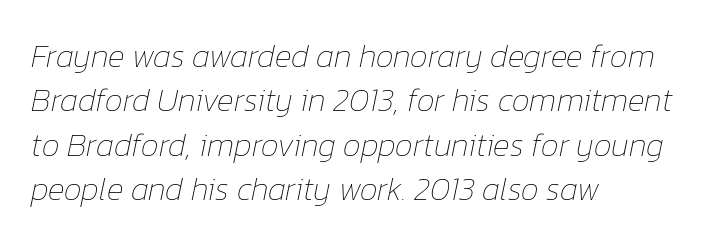
Varying glyph widths throughout — classic text-font behaviour. Interline gaps are of average width in this sample. Summary of weight: not heavy and not bold. Clear beneath every line of the passage. Compared with typical body copy, the letter spacing here is the same.
